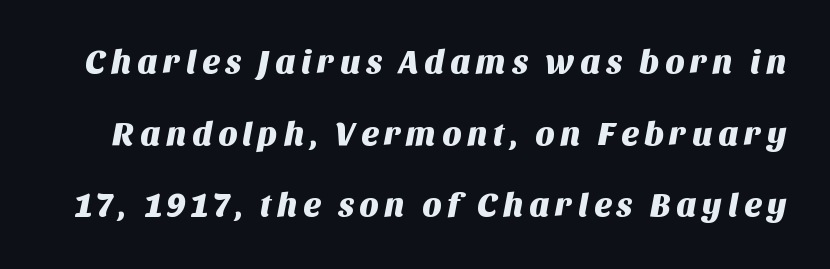
Q: Is the typeface a serif or a sans-serif typeface? A: Sans-serif.
Q: Is the text underlined? A: No.
Q: Is the spacing between lines tight, normal or loose? A: Loose.
Q: Width (condensed, normal, or wide)? A: Normal.
Q: Stroke contrast? A: Medium.
Q: x-height? A: Large.
Q: Monospaced? A: No.
